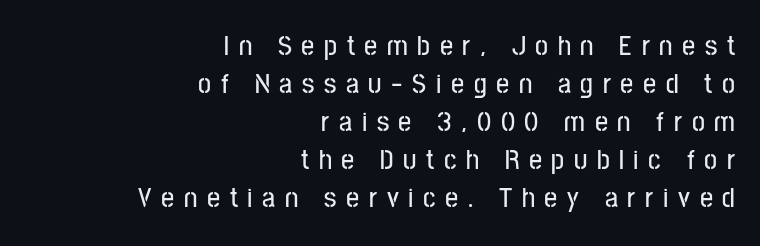
The leading is moderate, giving the passage an even texture. Do the characters align in a grid? No, the font is proportional. Italic: no, the glyphs are upright roman. Serif or sans? Sans — the stroke terminals are bare.
